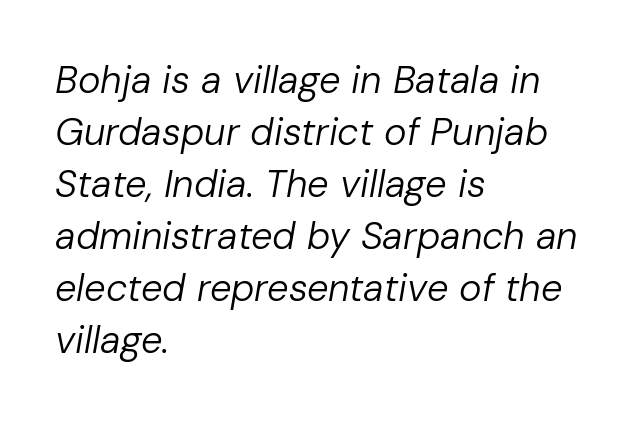
The weight tops out at a normal text grade. The ragged edge is on the right, which tells us the setting is flush left. Glyph-to-glyph distance matches everyday printed text. The foot of each line stays bare and open. This sample has the flowing, uneven cadence of proportional lettering. A typesetter would mark this as italic.
